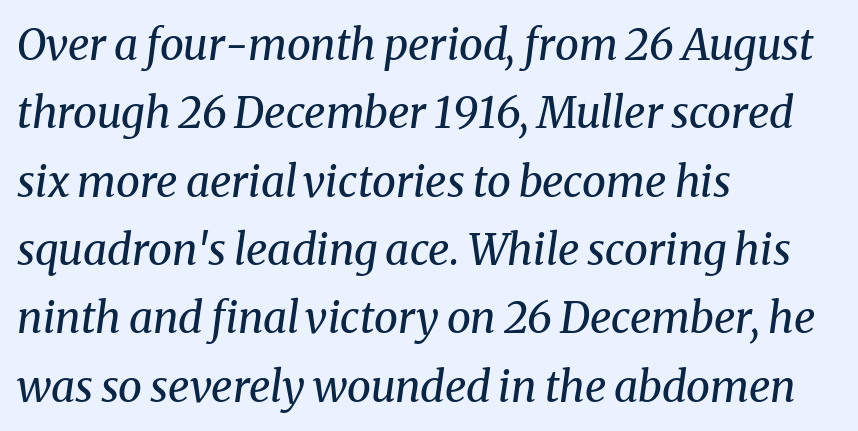
What's the leading like? Ordinary, nothing unusual. Check the space under the baseline: it is left empty. Stroke mass is kept to a normal reading level or below. Casual observation: everything's shoved over to the left. Compared with typical body copy, the letter spacing here is the same.
